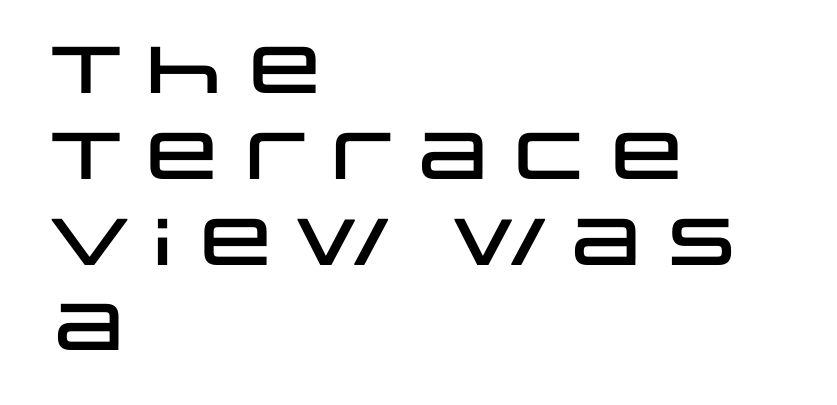
The image shows 66 px wide sans-serif type, upright; set left-aligned, normal line spacing (1.3x), normal letter spacing, not underlined; low stroke contrast and a large x-height.
